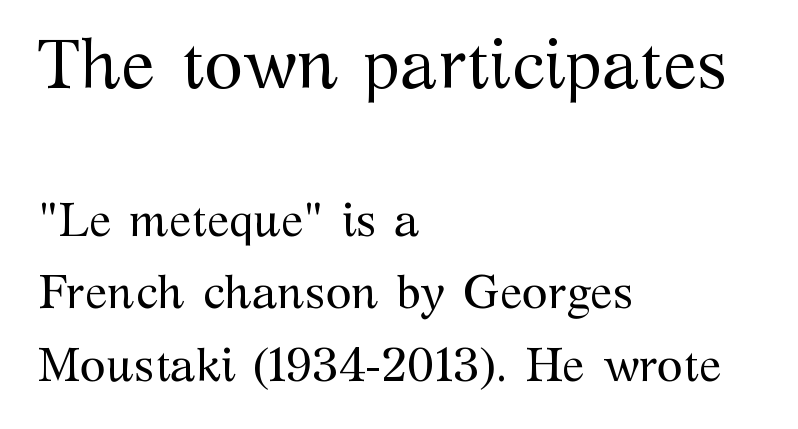
Q: Is the text bold? A: No.
Q: Is the text italic (slanted)? A: No, it is upright.
Q: Is the typeface a serif or a sans-serif typeface? A: Serif.
Q: Is the text underlined? A: No.
Q: How is the paragraph aligned? A: Left-aligned.
Q: Is the spacing between letters normal or unusually wide? A: Normal.
Q: Is the spacing between lines tight, normal or loose? A: Normal.
Q: Which block of text is set in a larger size, the first (top) or the second (bottom)? A: The first (top) one.
Q: Width (condensed, normal, or wide)? A: Normal.
Q: Stroke contrast? A: Medium.
Q: x-height? A: Medium.
Q: Monospaced? A: No.
